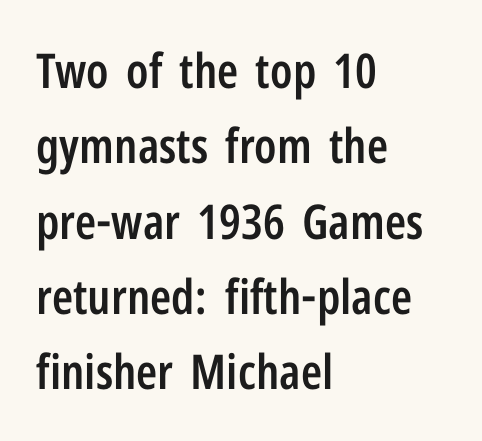
Each letter keeps its own natural width here, so spacing adapts to shape. Nothing sits at the stroke ends, so this counts as sans-serif. Lines of text with bare space underneath. Does the leading feel generous? No, just average. Its strokes are somewhat broadened, the hallmark of semibold type.
